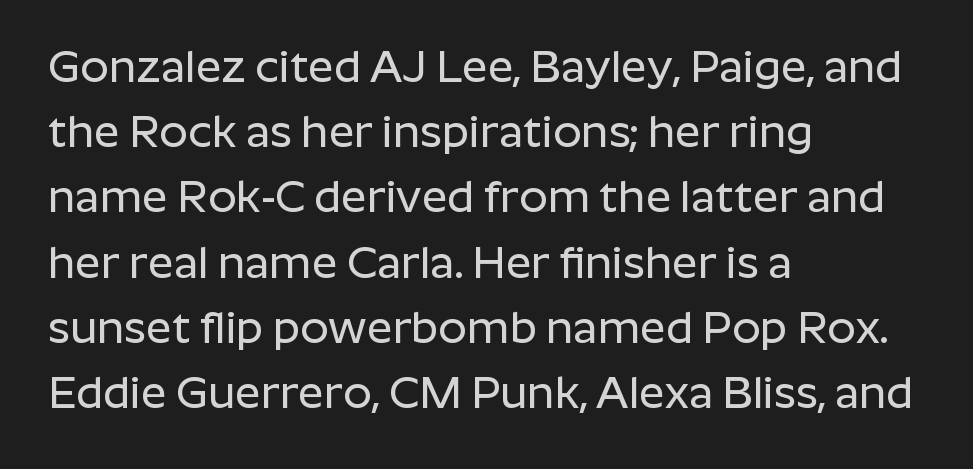
Only glyphs here, with clear space below each row. Tall strokes in this sample are plumb rather than angled. Line spacing here is normal. Is this a fixed-width face? No — the glyphs have proportional, varying widths. No feet cap the strokes, marking this as sans-serif type.
